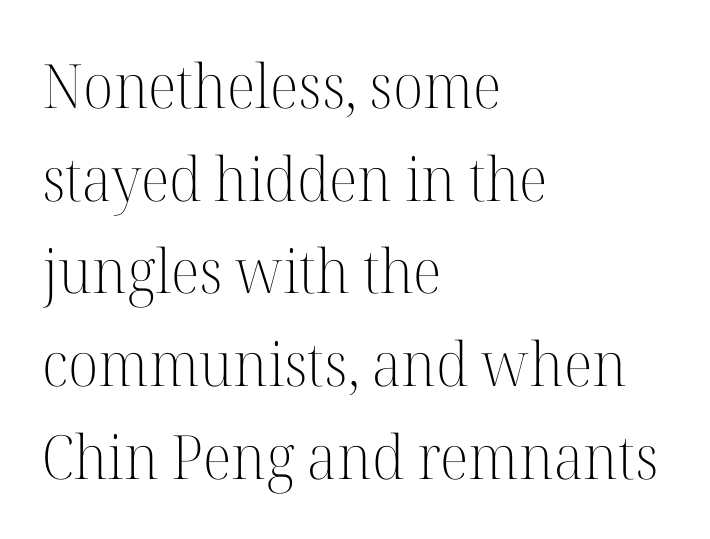
Q: Is the text bold? A: No.
Q: Is the text italic (slanted)? A: No, it is upright.
Q: Is the typeface a serif or a sans-serif typeface? A: Serif.
Q: Is the text underlined? A: No.
Q: How is the paragraph aligned? A: Left-aligned.
Q: Is the spacing between letters normal or unusually wide? A: Normal.
Q: Is the spacing between lines tight, normal or loose? A: Normal.
Q: Width (condensed, normal, or wide)? A: Normal.
Q: Stroke contrast? A: High.
Q: x-height? A: Medium.
Q: Monospaced? A: No.
